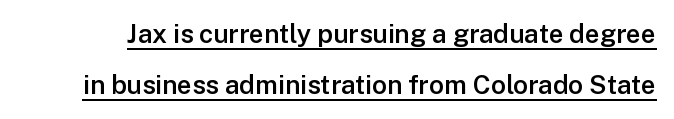
The image shows 26 px text type, upright; set loose line spacing (1.97x), normal letter spacing, underlined.
